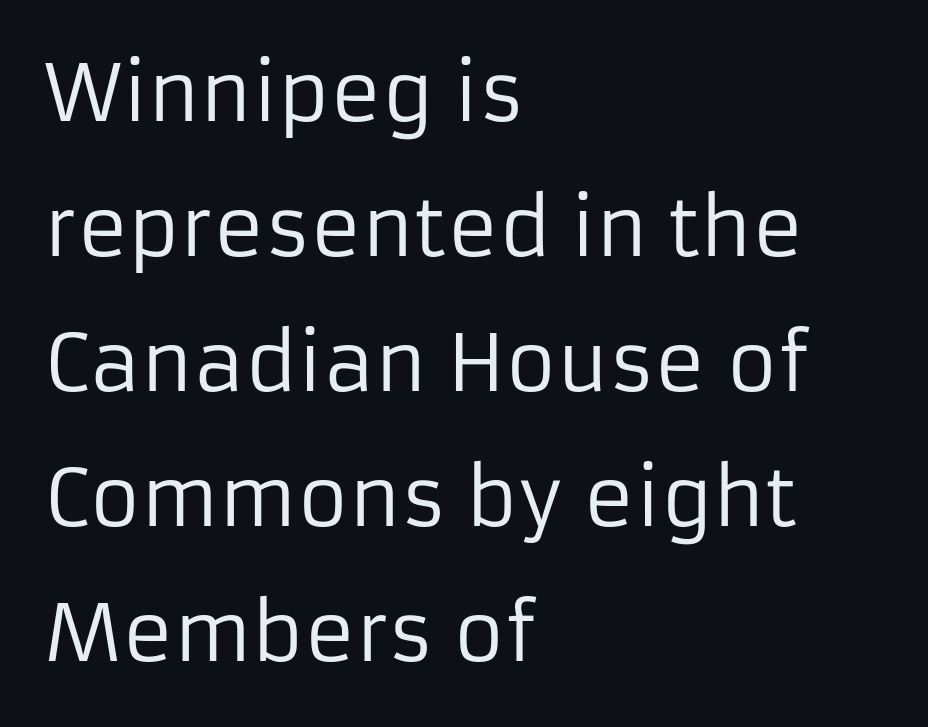
Q: Is the text bold? A: No.
Q: Is the text italic (slanted)? A: No, it is upright.
Q: Is the typeface a serif or a sans-serif typeface? A: Sans-serif.
Q: Is the text underlined? A: No.
Q: How is the paragraph aligned? A: Left-aligned.
Q: Is the spacing between letters normal or unusually wide? A: Normal.
Q: Width (condensed, normal, or wide)? A: Normal.
Q: Stroke contrast? A: Low.
Q: x-height? A: Medium.
Q: Monospaced? A: No.
